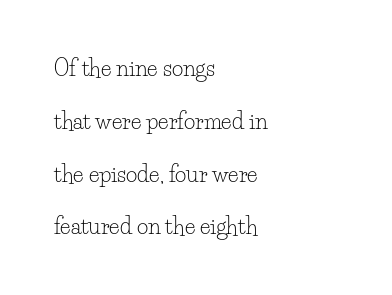
Visually the block forms a straight wall on the left and a jagged coastline on the right. Has an underline been added? It has not. No extra tracking has been applied to these lines. The cut favours lightness, reaching ordinary text weight at its darkest. A great deal of white space separates one row of letters from the next.
